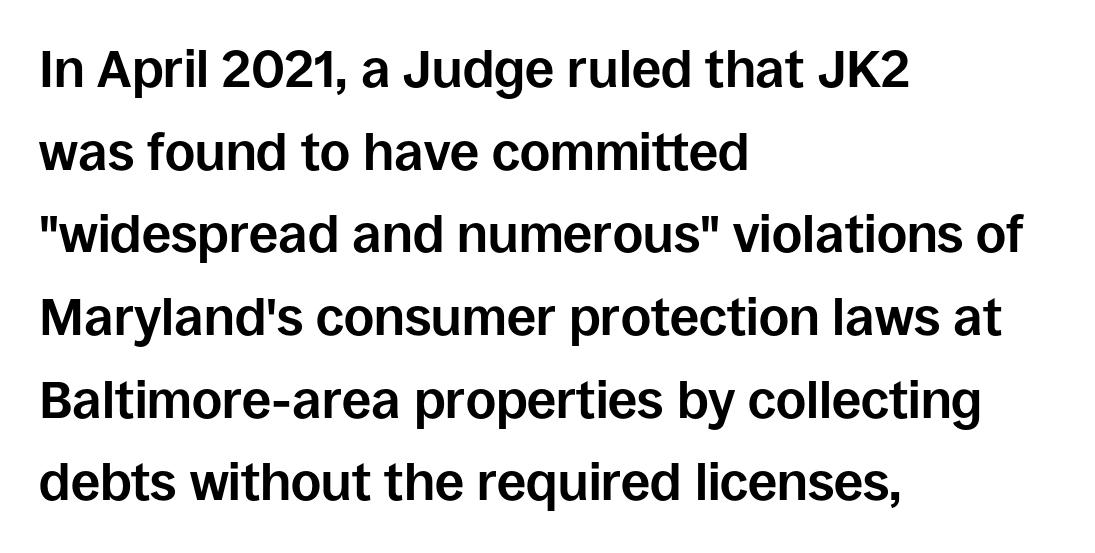
The image shows 52 px bold sans-serif type, upright; set left-aligned, normal line spacing (1.59x), normal letter spacing, not underlined; low stroke contrast and a large x-height.
